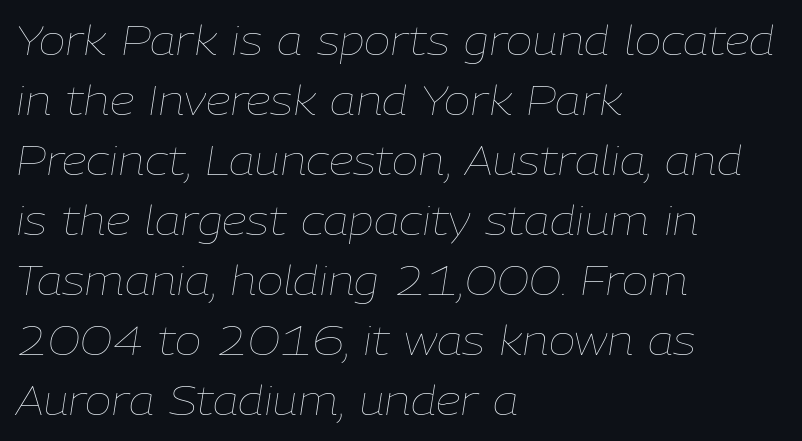
Is there much room between lines? A standard amount, neither cramped nor airy. Underline: absent. Standard letterfit; no display-style spreading of the glyphs. Character widths vary here, with narrow letters taking less room than wide ones. Casual observation: everything's shoved over to the left. No heavy texture on the line: the type isn't bold.
